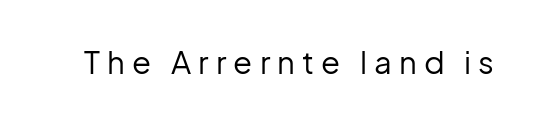
{"serif": "no", "italic": "no", "bold": "no", "weight": "regular", "width": "normal", "stroke_contrast": "low", "x_height": "medium", "monospaced": "no", "underline": "no", "letter_spacing": "wide", "letter_spacing_em": 0.23, "glyph_px": 31}
